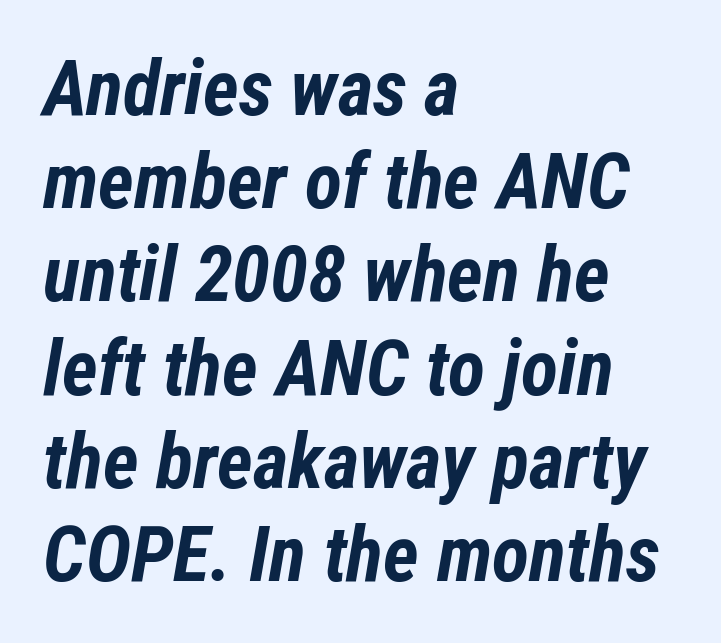
{"italic": "yes", "lean": "right", "slant_degrees": 12, "bold": "yes", "weight": "bold", "width": "condensed", "stroke_contrast": "low", "x_height": "medium", "monospaced": "no", "underline": "no", "align": "left", "line_spacing_ratio": 1.21, "letter_spacing": "normal", "letter_spacing_em": 0.0, "glyph_px": 77}
